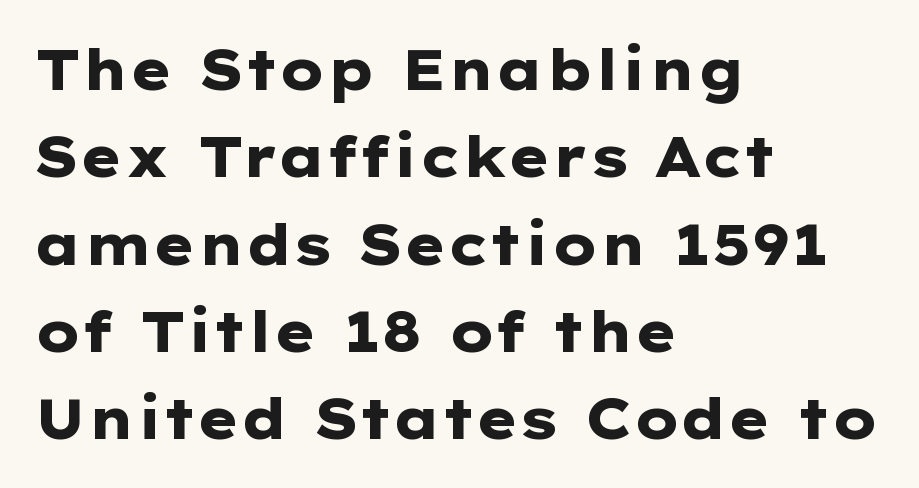
The font family rendered here belongs to the sans-serif group. Short note: letters normally spaced. The leading is moderate, giving the passage an even texture. The rendering uses natural spacing where letterforms have individual widths.
